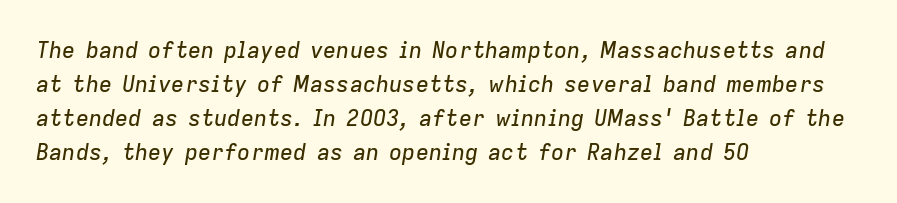
{"italic": "yes", "lean": "right", "slant_degrees": 9, "underline": "no", "align": "left", "line_spacing": "normal", "line_spacing_ratio": 1.54, "letter_spacing": "normal", "letter_spacing_em": 0.0, "glyph_px": 22}
